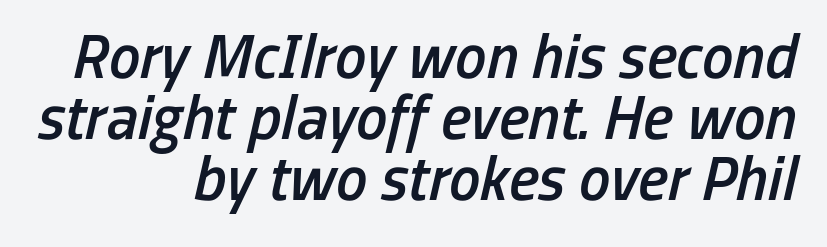
Q: Is the text bold? A: Semi-bold.
Q: Is the text italic (slanted)? A: Yes, it leans right by about 13 degrees.
Q: Is the text underlined? A: No.
Q: How is the paragraph aligned? A: Right-aligned.
Q: Is the spacing between letters normal or unusually wide? A: Normal.
Q: Is the spacing between lines tight, normal or loose? A: Tight.
Q: Width (condensed, normal, or wide)? A: Condensed.
Q: Stroke contrast? A: Low.
Q: x-height? A: Medium.
Q: Monospaced? A: No.
